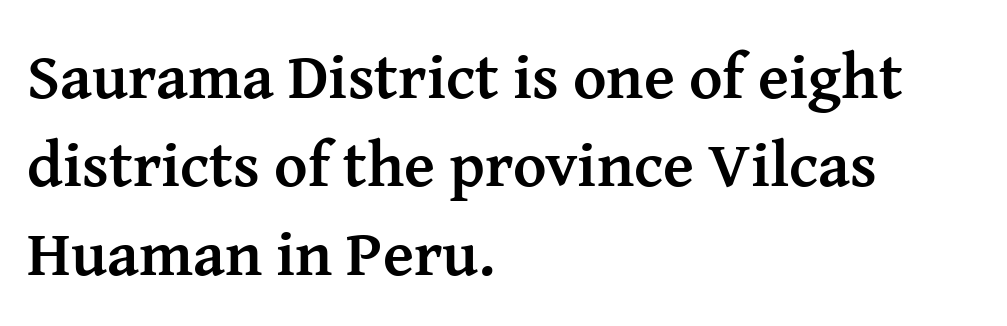
{"serif": "yes", "italic": "no", "bold": "yes", "weight": "semibold", "width": "normal", "stroke_contrast": "medium", "x_height": "medium", "monospaced": "no", "underline": "no", "align": "left", "line_spacing": "normal", "line_spacing_ratio": 1.38, "letter_spacing": "normal", "letter_spacing_em": 0.0, "glyph_px": 64}
